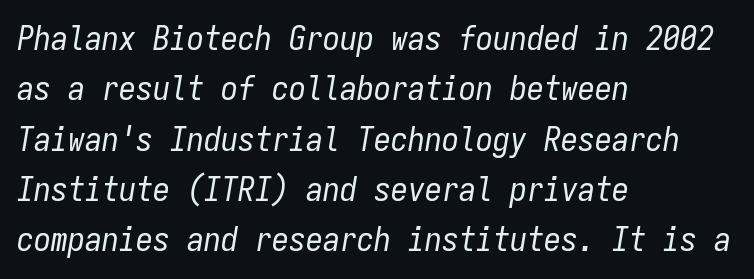
{"italic": "yes", "lean": "right", "slant_degrees": 9, "bold": "no", "weight": "regular", "width": "condensed", "stroke_contrast": "low", "x_height": "medium", "monospaced": "yes", "underline": "no", "align": "left", "line_spacing": "normal", "line_spacing_ratio": 1.48, "letter_spacing": "normal", "letter_spacing_em": 0.0, "glyph_px": 34}
